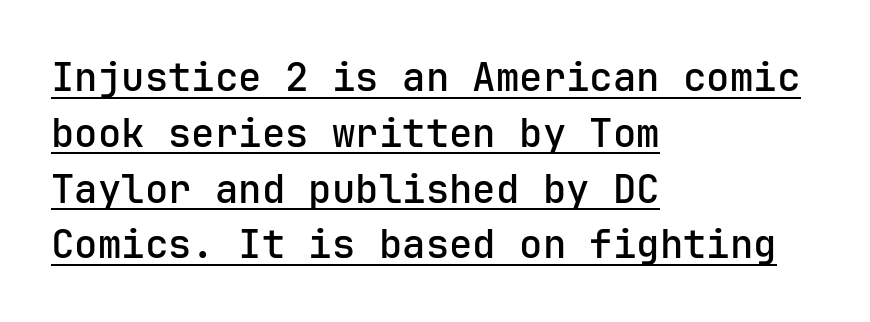
{"serif": "no", "italic": "no", "bold": "semi", "weight": "semibold", "width": "normal", "stroke_contrast": "low", "x_height": "medium", "underline": "yes", "align": "left", "line_spacing": "normal", "line_spacing_ratio": 1.43, "letter_spacing": "normal", "letter_spacing_em": 0.0, "glyph_px": 39}
